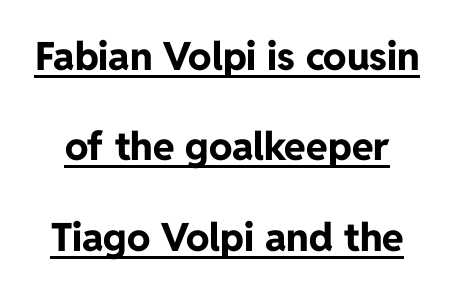
The image shows 39 px bold sans-serif type, upright; set loose line spacing (2.32x), normal letter spacing, underlined; low stroke contrast and a medium x-height.
